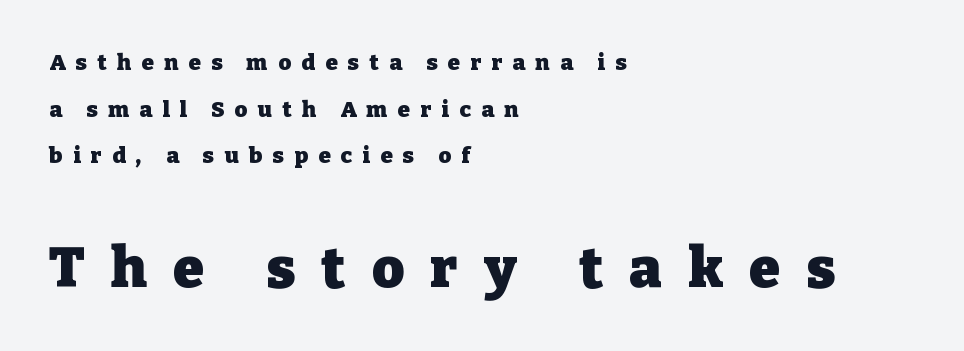
{"serif": "yes", "italic": "no", "bold": "yes", "weight": "heavy", "width": "normal", "stroke_contrast": "low", "x_height": "medium", "monospaced": "no", "underline": "no", "align": "left", "line_spacing": "loose", "line_spacing_ratio": 2.12, "letter_spacing": "wide", "letter_spacing_em": 0.47, "larger_block": "second", "size_ratio": 2.55, "glyph_px": 56}
